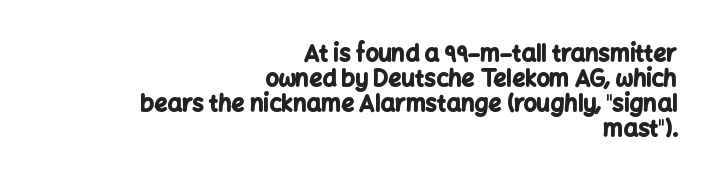
The image shows 23 px bold type, upright; set right-aligned, tight line spacing (1.09x), normal letter spacing, not underlined.
